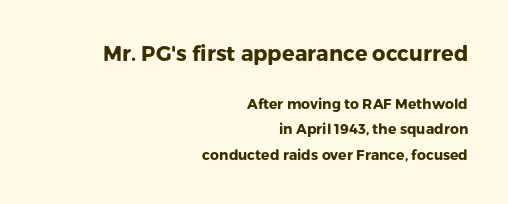
The image shows 21 px bold type, upright; set right-aligned, line spacing 1.82x, normal letter spacing, not underlined; the first (top) block is 1.5x larger.
